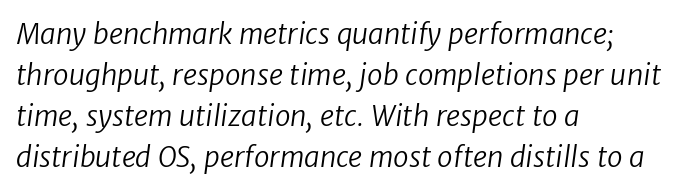
Q: Is the text bold? A: No.
Q: Is the typeface a serif or a sans-serif typeface? A: Sans-serif.
Q: Is the text underlined? A: No.
Q: How is the paragraph aligned? A: Left-aligned.
Q: Is the spacing between letters normal or unusually wide? A: Normal.
Q: Is the spacing between lines tight, normal or loose? A: Normal.
Q: Width (condensed, normal, or wide)? A: Normal.
Q: Stroke contrast? A: Low.
Q: x-height? A: Medium.
Q: Monospaced? A: No.
